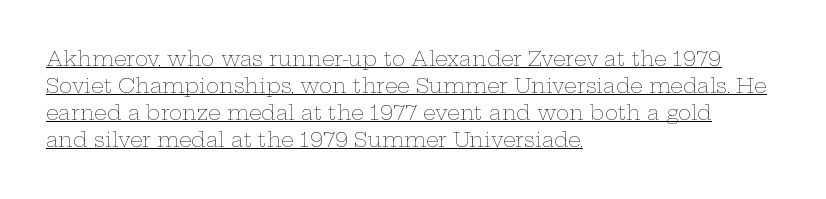
{"italic": "no", "bold": "no", "underline": "yes", "align": "left", "line_spacing": "normal", "line_spacing_ratio": 1.35, "letter_spacing": "normal", "letter_spacing_em": 0.0, "glyph_px": 20}
